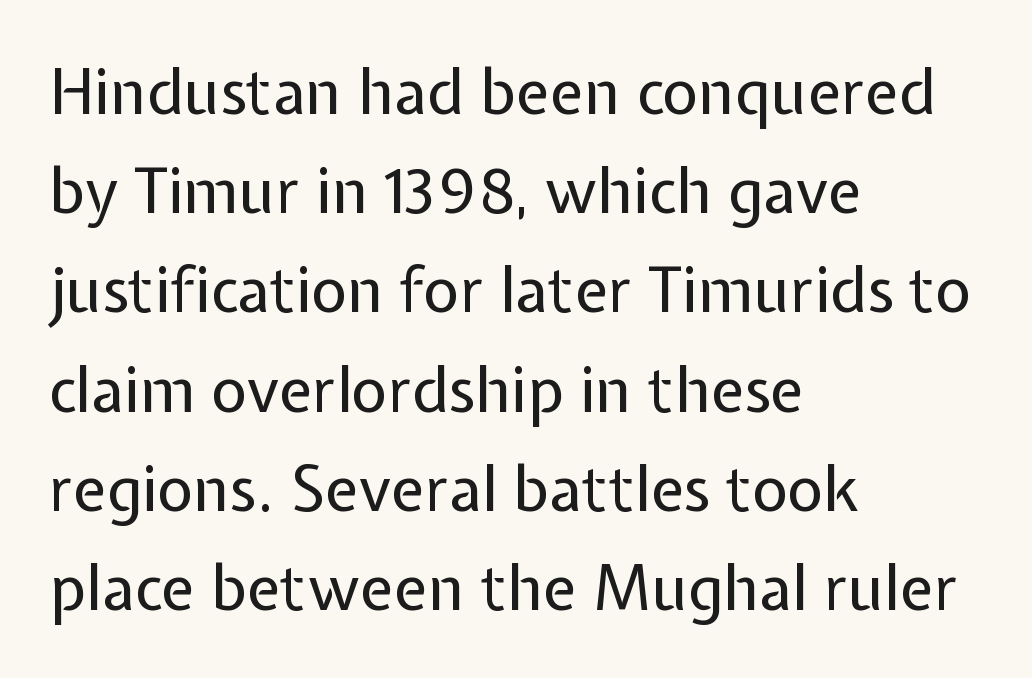
{"serif": "no", "italic": "no", "bold": "no", "weight": "regular", "width": "normal", "stroke_contrast": "low", "x_height": "medium", "monospaced": "no", "underline": "no", "align": "left", "line_spacing": "normal", "line_spacing_ratio": 1.6, "letter_spacing": "normal", "letter_spacing_em": 0.0, "glyph_px": 62}
